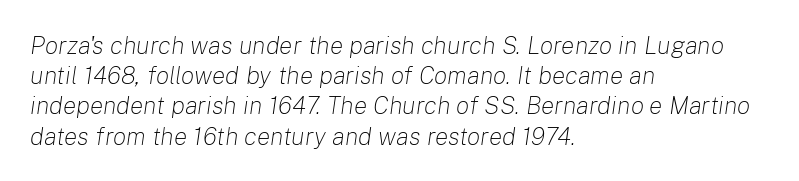
Students, note that the glyphs here touch the page at normal intervals. Which margin do the lines hug? The left one — the right edge is uneven. The area under the type is left untouched. Counters stay open thanks to moderate or lighter strokes. Tall strokes in this sample are angled rather than plumb.
